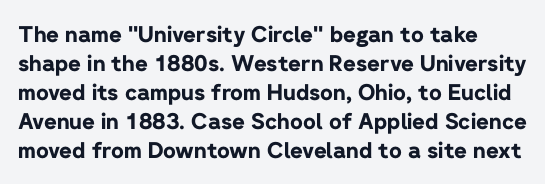
{"italic": "no", "bold": "yes", "underline": "no", "line_spacing": "normal", "line_spacing_ratio": 1.32, "letter_spacing": "normal", "letter_spacing_em": 0.0, "glyph_px": 22}
